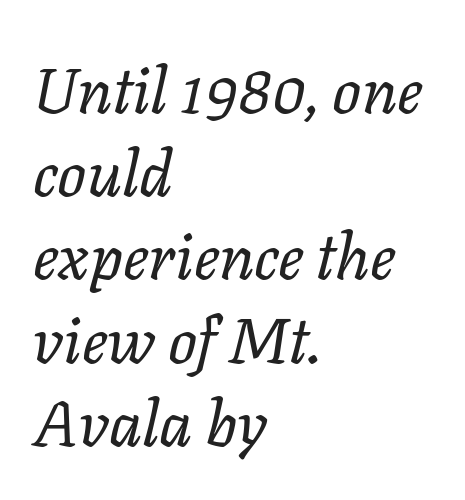
It's the slanting kind of type. The line texture is even and compact thanks to regular tracking. Stroke mass is kept to a normal reading level or below. This sample is left-justified, so line endings fall wherever the words run out. Compared with typical paragraphs, the rows here are spaced about the same. Anything drawn beneath the words? Only blank space.
